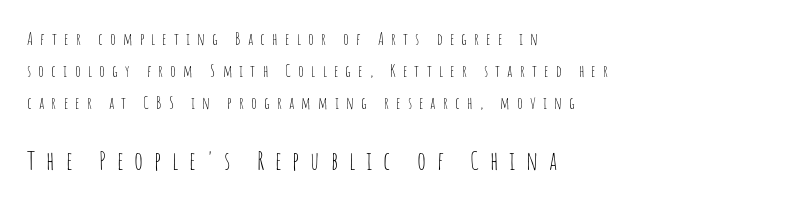
{"italic": "no", "bold": "no", "underline": "no", "align": "left", "line_spacing_ratio": 1.87, "letter_spacing": "wide", "letter_spacing_em": 0.42, "larger_block": "second", "size_ratio": 1.53, "glyph_px": 26}
